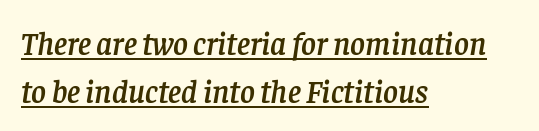
{"serif": "yes", "italic": "yes", "lean": "right", "slant_degrees": 8, "width": "normal", "stroke_contrast": "low", "x_height": "large", "monospaced": "no", "underline": "yes", "align": "left", "line_spacing": "normal", "line_spacing_ratio": 1.49, "letter_spacing": "normal", "letter_spacing_em": 0.0, "glyph_px": 32}
